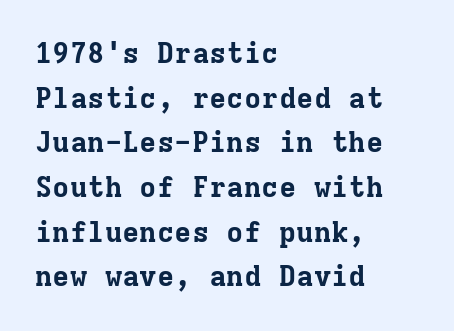
The passage shown is emphatically bold. This sample has the even, mechanical cadence of fixed-width lettering. Every row of glyphs begins at an identical x-position on the left. In terms of posture, this sample is upright.
